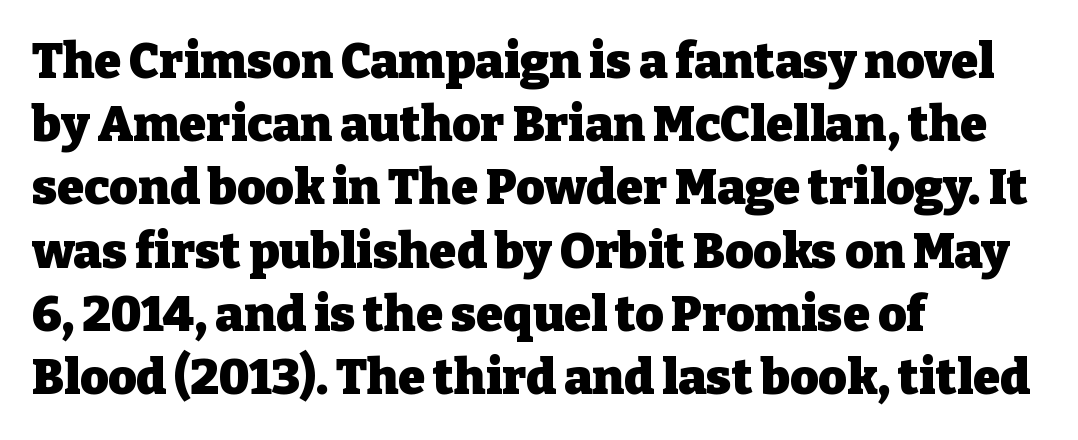
The lettering holds an erect, upright posture throughout. Which margin do the lines hug? The left one — the right edge is uneven. Proportional: the letters do not fall into vertical columns. The passage shown stacks its lines at a standard gap.
